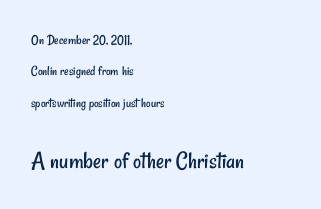
The image shows 25 px text type; set left-aligned, loose line spacing (2.25x), normal letter spacing, not underlined; the second (bottom) block is 1.79x larger.
